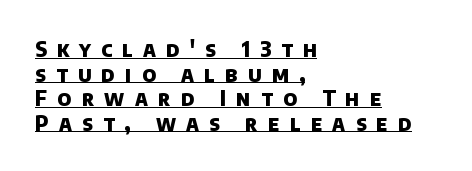
Is the letter spacing exaggerated? Yes — the characters are pushed far apart. Chunky letters — that's bold for sure. This sample is left-justified, so line endings fall wherever the words run out. The lettering is marked with a stroke running underneath it.
